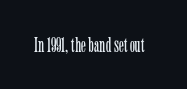
{"italic": "no", "bold": "no", "underline": "no", "letter_spacing": "normal", "letter_spacing_em": 0.0, "glyph_px": 21}
